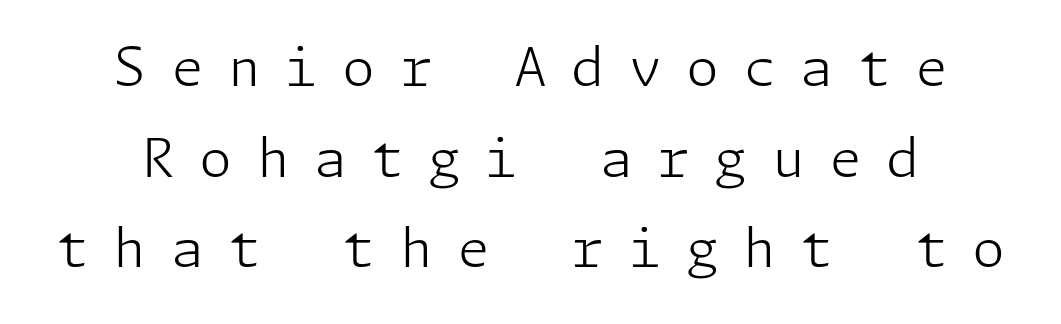
{"serif": "no", "italic": "no", "bold": "no", "weight": "light", "width": "normal", "stroke_contrast": "low", "x_height": "medium", "underline": "no", "line_spacing_ratio": 1.71, "letter_spacing": "wide", "letter_spacing_em": 0.46, "glyph_px": 53}
